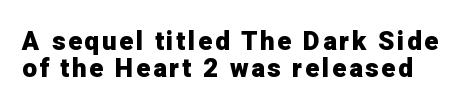
The image shows 26 px bold type, upright; set tight line spacing (1.02x), not underlined.
